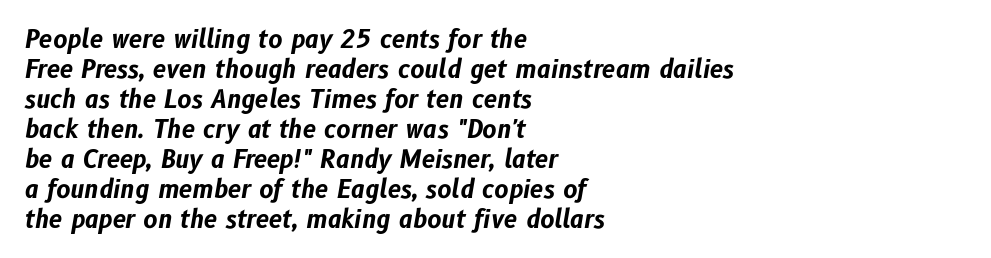
Q: Is the text bold? A: Yes.
Q: Is the text italic (slanted)? A: Yes, it leans right by about 10 degrees.
Q: Is the text underlined? A: No.
Q: How is the paragraph aligned? A: Left-aligned.
Q: Is the spacing between letters normal or unusually wide? A: Normal.
Q: Is the spacing between lines tight, normal or loose? A: Normal.
